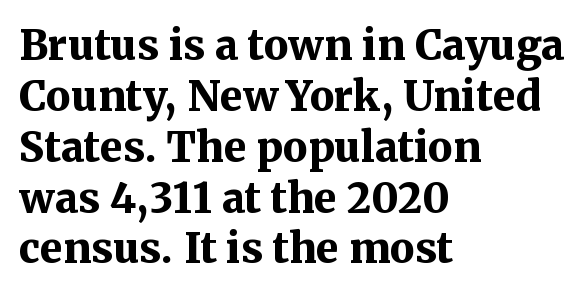
The image shows 41 px bold serif type, upright; set left-aligned, line spacing 1.24x, normal letter spacing, not underlined; medium stroke contrast and a medium x-height.
